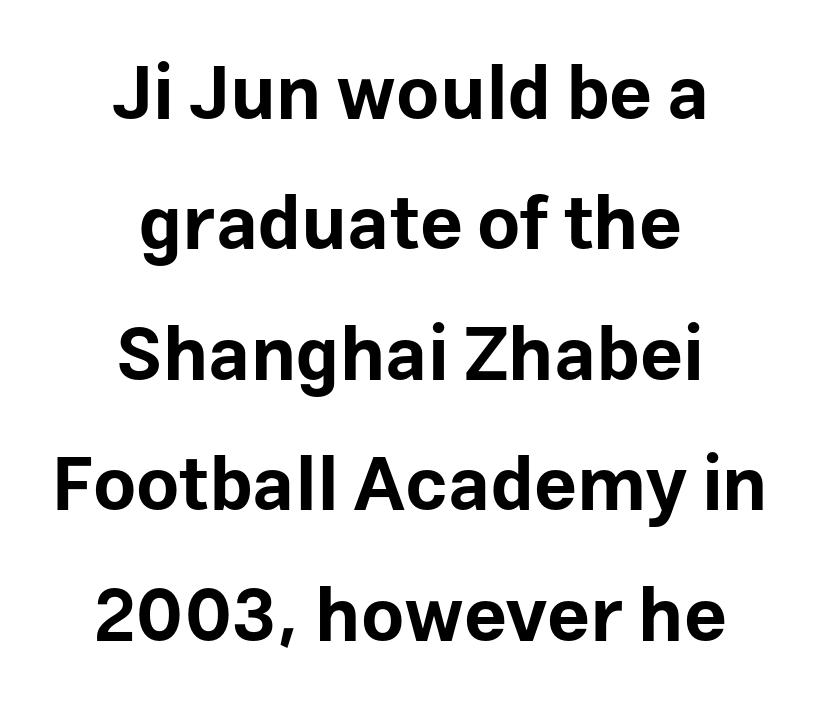
The image shows 75 px bold sans-serif type, upright; set centered, line spacing 1.74x, normal letter spacing, not underlined; low stroke contrast and a medium x-height.
